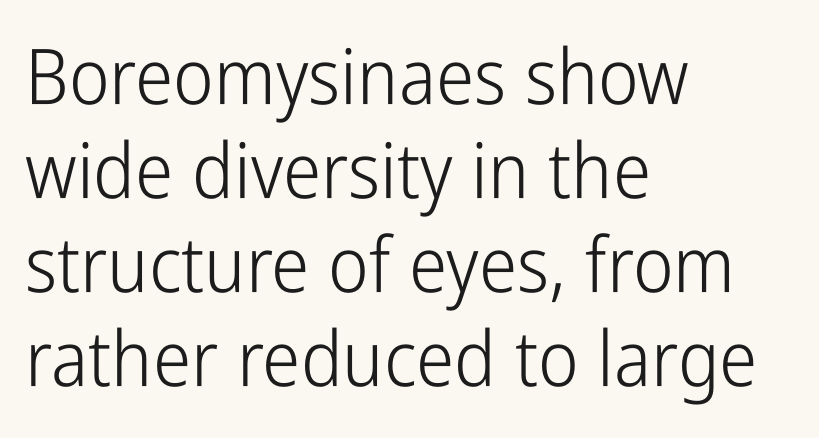
{"serif": "no", "italic": "no", "bold": "no", "weight": "light", "width": "condensed", "stroke_contrast": "low", "x_height": "medium", "monospaced": "no", "underline": "no", "align": "left", "line_spacing_ratio": 1.22, "letter_spacing": "normal", "letter_spacing_em": 0.0, "glyph_px": 77}
